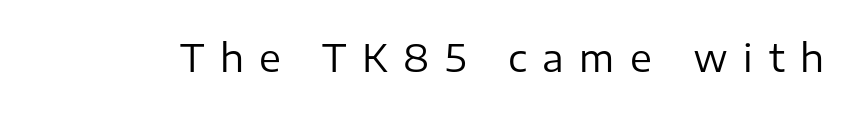
Q: Is the text bold? A: No.
Q: Is the text italic (slanted)? A: No, it is upright.
Q: Is the typeface a serif or a sans-serif typeface? A: Sans-serif.
Q: Is the text underlined? A: No.
Q: Is the spacing between letters normal or unusually wide? A: Unusually wide.
Q: Width (condensed, normal, or wide)? A: Normal.
Q: Stroke contrast? A: Low.
Q: x-height? A: Medium.
Q: Monospaced? A: No.
